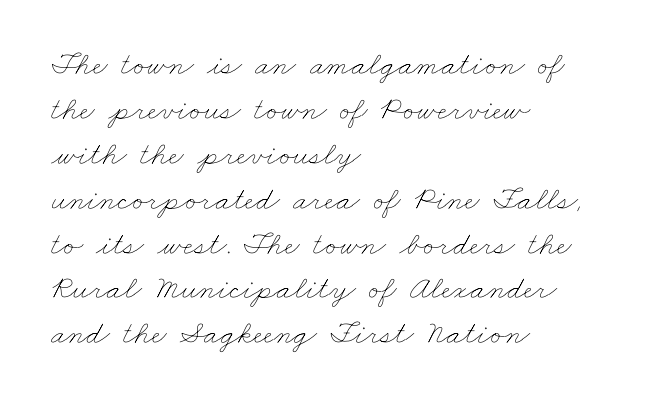
The image shows 33 px thin, wide type; set left-aligned, normal line spacing (1.36x), normal letter spacing, not underlined; low stroke contrast and a small x-height.
